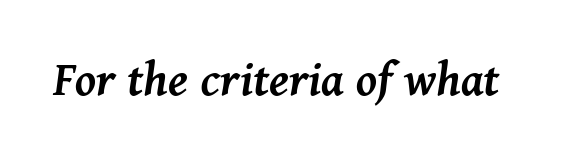
The image shows 51 px semibold type, italic (leaning right); set normal letter spacing, not underlined; medium stroke contrast and a medium x-height.
